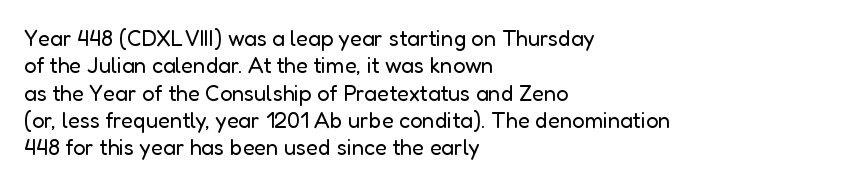
The image shows 22 px text type, upright; set left-aligned, line spacing 1.24x, normal letter spacing, not underlined.
